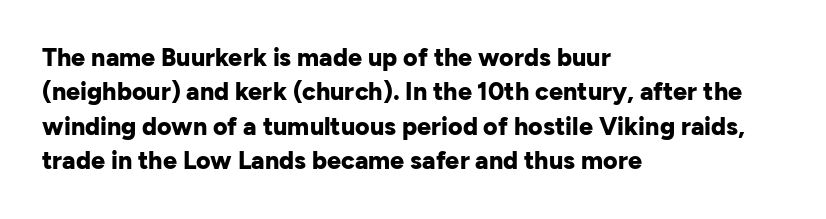
Plain, unruled lines of type. Italic: no, the glyphs are upright roman. The face used here has the dense, thick strokes of a bold. Compared with typical paragraphs, the rows here are spaced about the same. The paragraph has a hard left edge and a soft right edge. Here the glyphs are tracked normally, forming tight word shapes.
